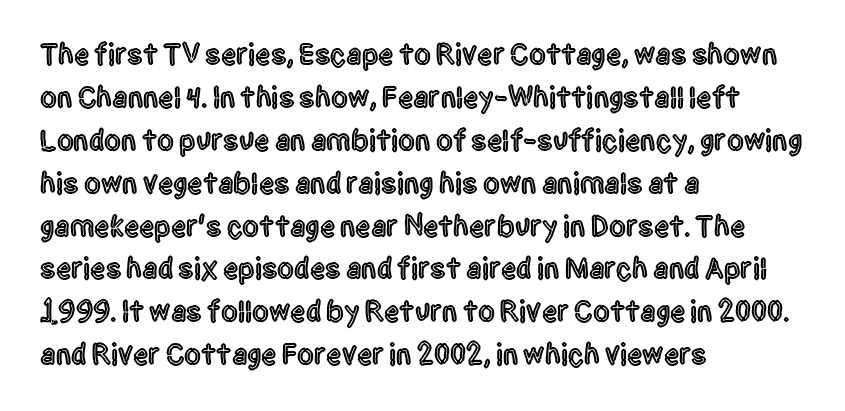
Words float on clear page, feet unadorned. This block has exactly the height ordinary leading produces. The letters sit at their default tracking, neither squeezed nor spread. Posture: upright roman. You can tell from the bare stems that sans-serif type was used. Which margin do the lines hug? The left one — the right edge is uneven.
